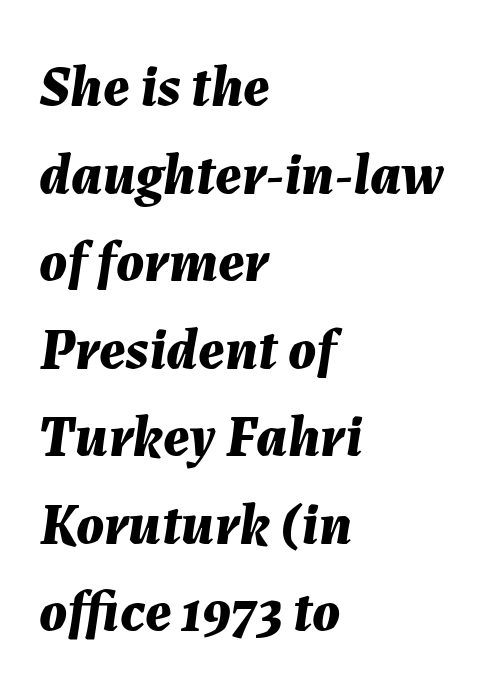
All the whitespace from short lines collects on the right. The letters are bold, with thick, heavy strokes. The horizontal fit of the characters is conventional and even. Character widths vary here, with narrow letters taking less room than wide ones.
